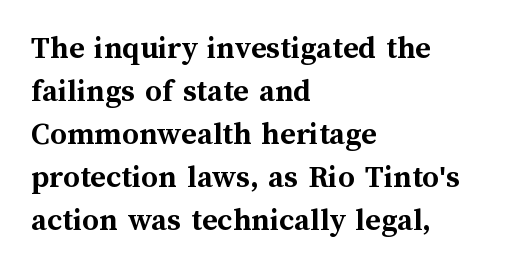
The image shows 33 px semibold type, upright; set left-aligned, normal line spacing (1.3x), normal letter spacing, not underlined; medium stroke contrast and a medium x-height.
